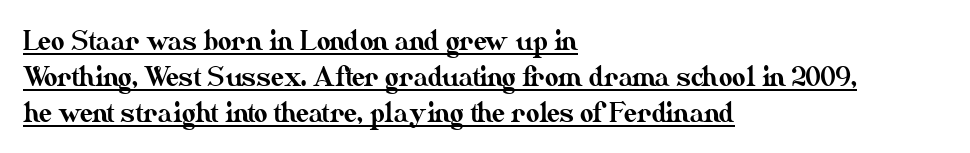
{"italic": "no", "underline": "yes", "align": "left", "line_spacing": "normal", "line_spacing_ratio": 1.38, "letter_spacing": "normal", "letter_spacing_em": 0.0, "glyph_px": 26}
